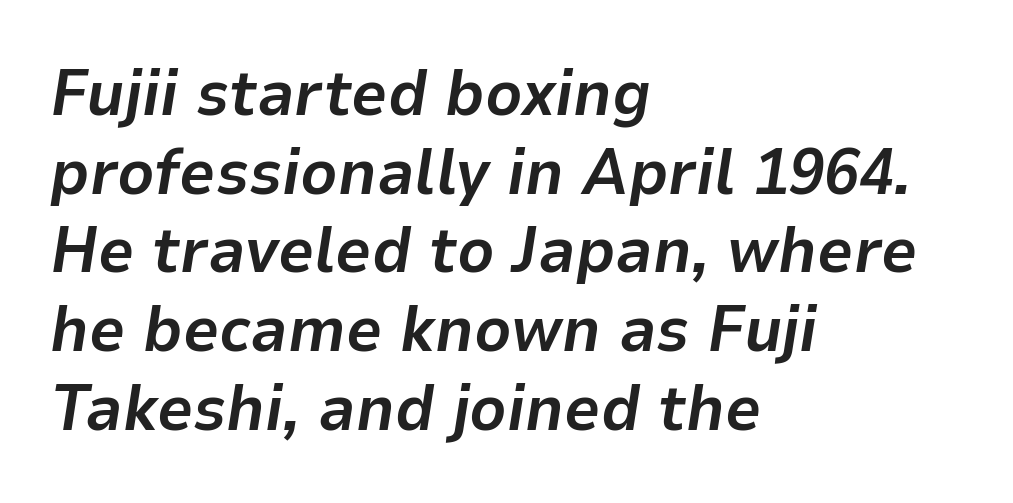
{"italic": "yes", "lean": "right", "slant_degrees": 9, "bold": "yes", "weight": "bold", "width": "normal", "stroke_contrast": "low", "x_height": "medium", "monospaced": "no", "underline": "no", "align": "left", "line_spacing_ratio": 1.23, "letter_spacing": "normal", "letter_spacing_em": 0.0, "glyph_px": 64}
